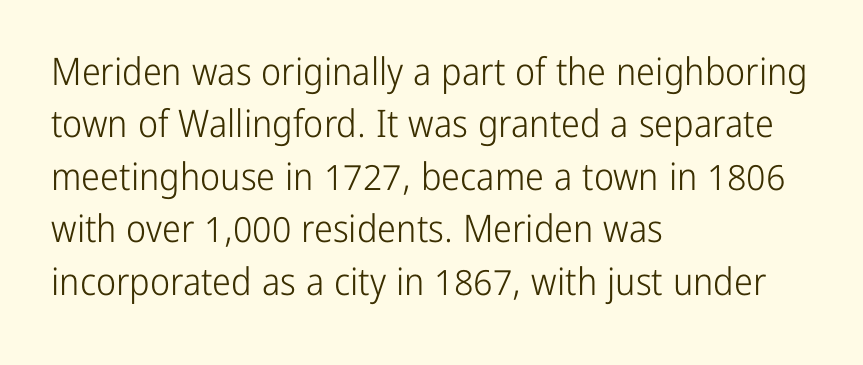
{"serif": "no", "italic": "no", "bold": "no", "weight": "light", "width": "condensed", "stroke_contrast": "low", "x_height": "medium", "monospaced": "no", "underline": "no", "align": "left", "line_spacing": "normal", "line_spacing_ratio": 1.38, "letter_spacing": "normal", "letter_spacing_em": 0.0, "glyph_px": 38}
